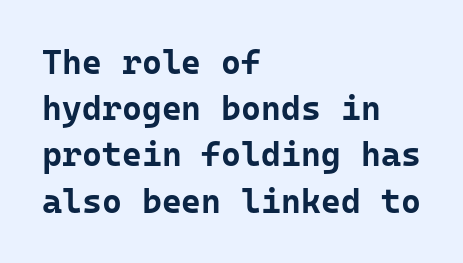
The image shows 34 px bold sans-serif type, upright, monospaced; set left-aligned, normal line spacing (1.36x), normal letter spacing, not underlined; low stroke contrast and a medium x-height.
